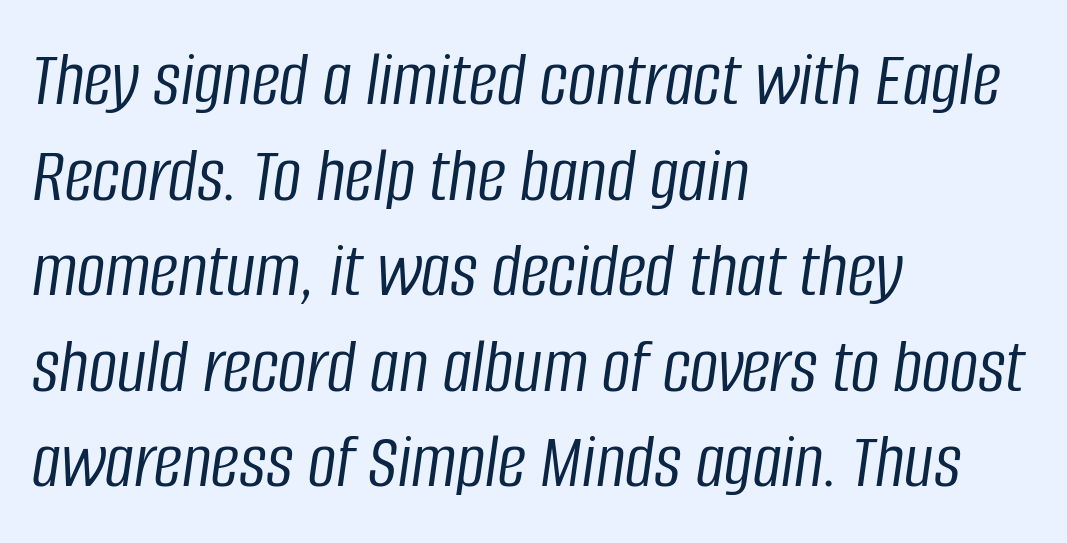
The image shows 79 px light, condensed type, italic (leaning right); set left-aligned, line spacing 1.21x, normal letter spacing, not underlined; low stroke contrast and a large x-height.
